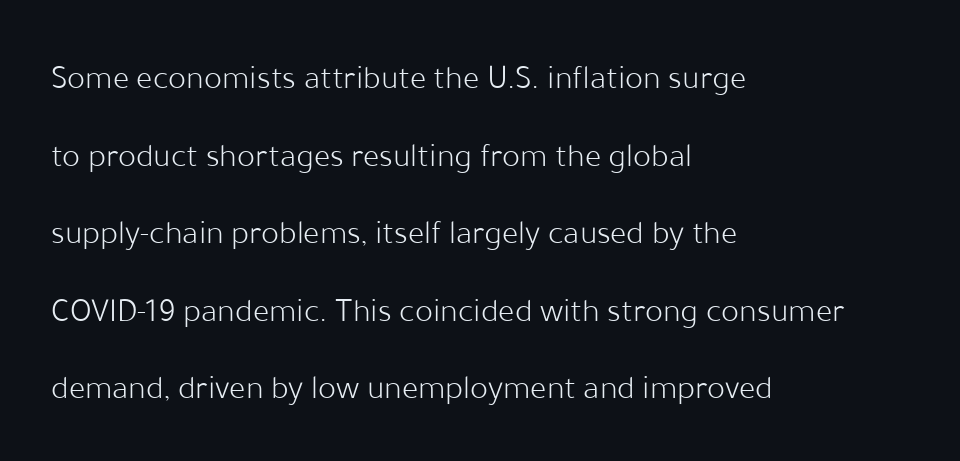
The image shows 34 px light sans-serif type, upright; set left-aligned, loose line spacing (2.28x), normal letter spacing, not underlined; low stroke contrast and a medium x-height.
